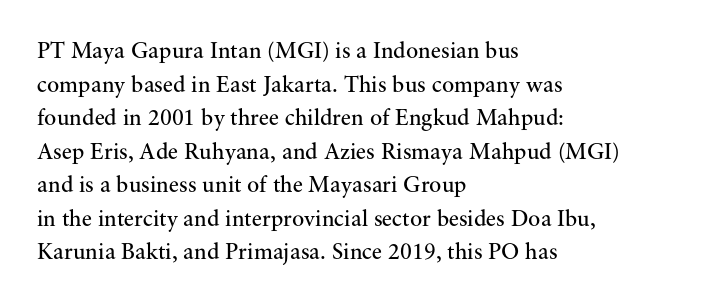
What stands out about the letter spacing? Nothing — it is the standard amount. Type without underlining. You can tell it's not italic because the verticals are truly vertical. Is there much room between lines? A standard amount, neither cramped nor airy.
